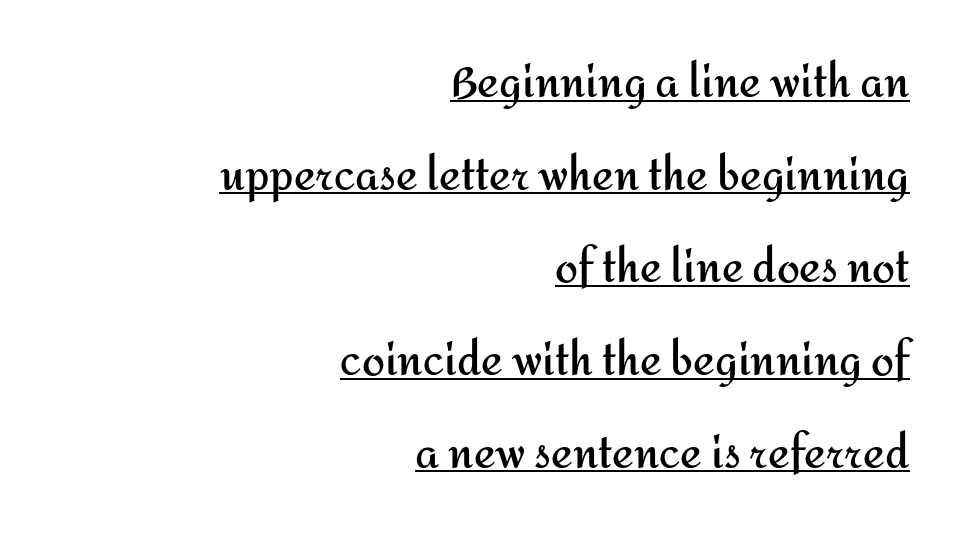
The image shows 41 px semibold sans-serif type, upright; set right-aligned, loose line spacing (2.26x), normal letter spacing, underlined; medium stroke contrast and a medium x-height.
